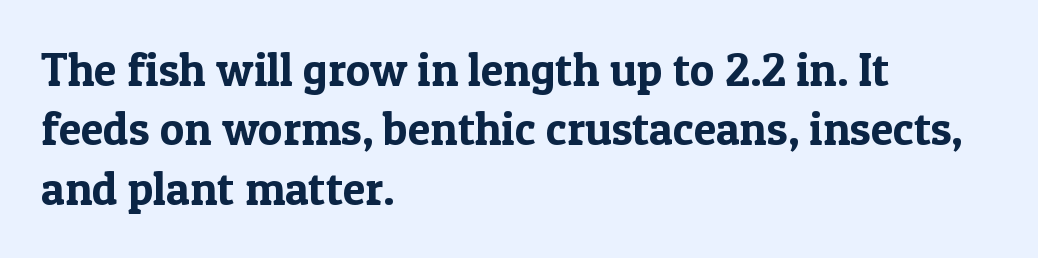
Tall strokes in this sample are plumb rather than angled. Only glyphs here, with clear space below each row. Check where the strokes stop: tiny serifs finish them off. Line beginnings align vertically; line endings do not. Nothing unusual about the tracking: characters are spaced as the font intends.
